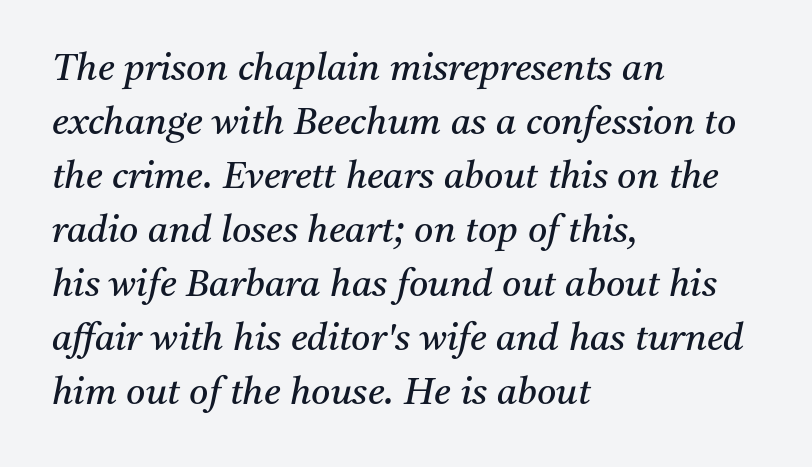
The image shows 37 px regular-weight serif type, italic (leaning right); set left-aligned, normal line spacing (1.46x), normal letter spacing, not underlined; medium stroke contrast and a medium x-height.
